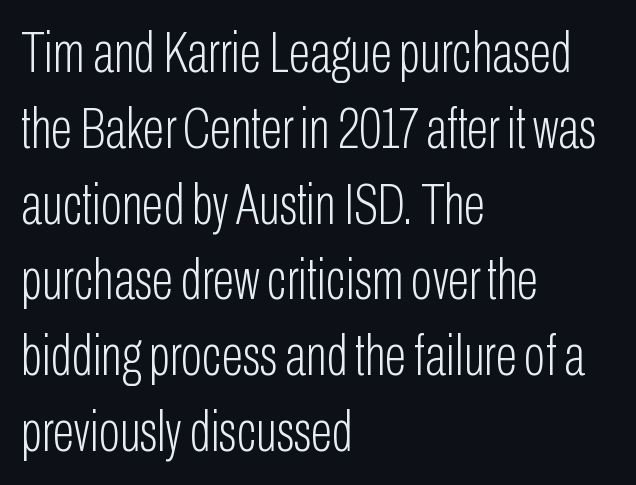
{"serif": "no", "italic": "no", "bold": "no", "weight": "light", "width": "condensed", "stroke_contrast": "low", "x_height": "medium", "monospaced": "no", "underline": "no", "align": "left", "line_spacing": "normal", "line_spacing_ratio": 1.33, "letter_spacing": "normal", "letter_spacing_em": 0.0, "glyph_px": 57}
